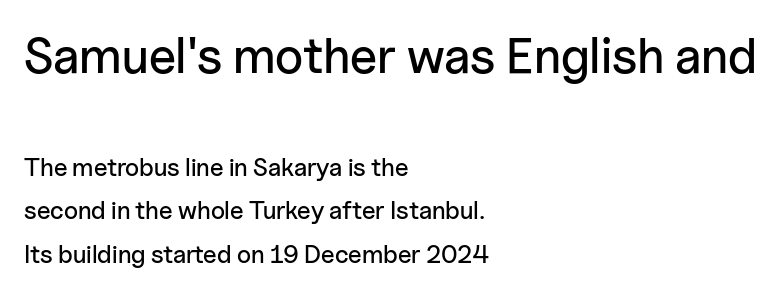
{"serif": "no", "italic": "no", "width": "normal", "stroke_contrast": "low", "x_height": "medium", "monospaced": "no", "underline": "no", "align": "left", "line_spacing_ratio": 1.74, "letter_spacing": "normal", "letter_spacing_em": 0.0, "larger_block": "first", "size_ratio": 2.0, "glyph_px": 50}
